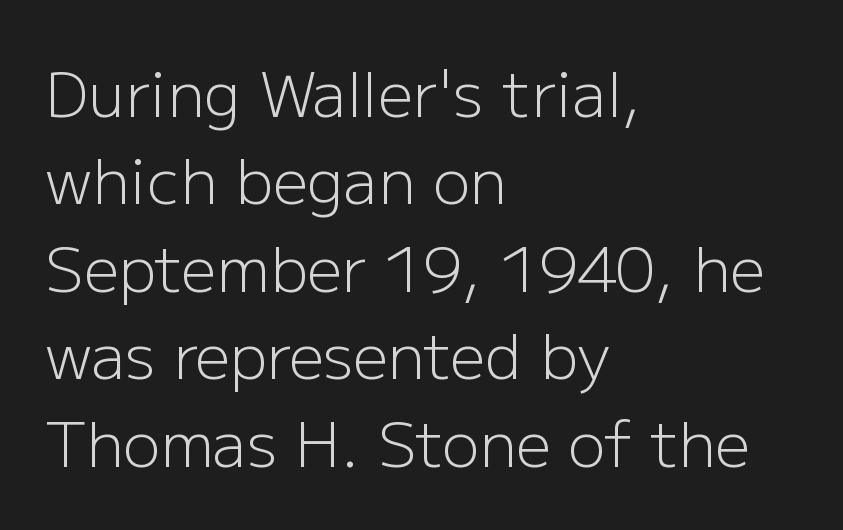
Q: Is the text bold? A: No.
Q: Is the text italic (slanted)? A: No, it is upright.
Q: Is the typeface a serif or a sans-serif typeface? A: Sans-serif.
Q: Is the text underlined? A: No.
Q: How is the paragraph aligned? A: Left-aligned.
Q: Is the spacing between letters normal or unusually wide? A: Normal.
Q: Is the spacing between lines tight, normal or loose? A: Normal.
Q: Width (condensed, normal, or wide)? A: Normal.
Q: Stroke contrast? A: Low.
Q: x-height? A: Medium.
Q: Monospaced? A: No.
